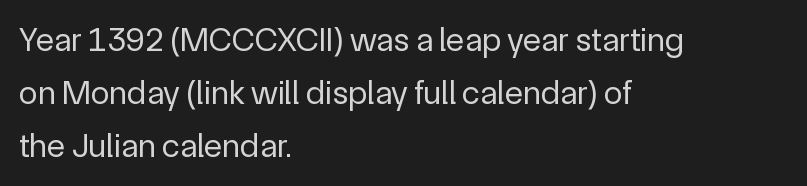
Caption: standard tracking, unaltered. Clear beneath every line of the passage. Teacher's note: observe the even left margin — that is flush-left alignment. Font category for this specimen: sans-serif.
